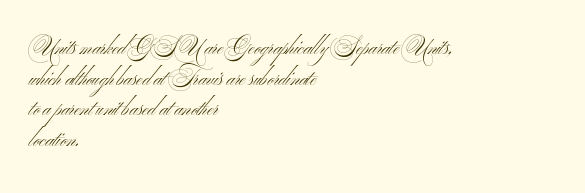
Q: Is the text bold? A: No.
Q: Is the text underlined? A: No.
Q: How is the paragraph aligned? A: Left-aligned.
Q: Is the spacing between letters normal or unusually wide? A: Normal.
Q: Is the spacing between lines tight, normal or loose? A: Normal.
